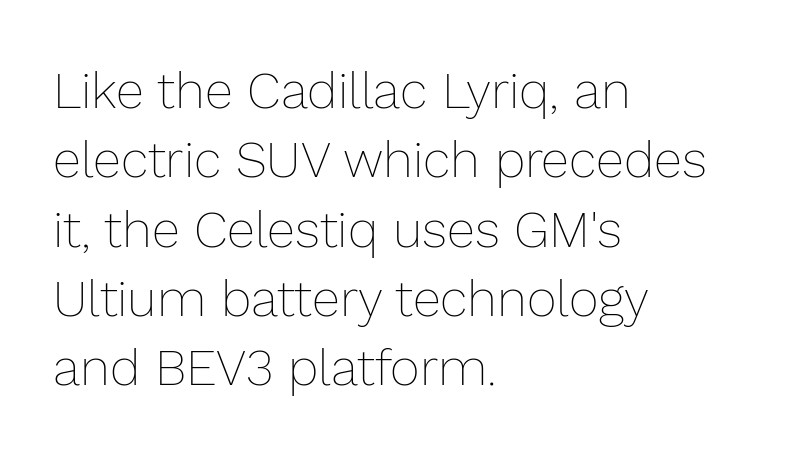
{"italic": "no", "bold": "no", "weight": "thin", "width": "normal", "stroke_contrast": "low", "x_height": "medium", "monospaced": "no", "underline": "no", "align": "left", "line_spacing": "normal", "line_spacing_ratio": 1.36, "letter_spacing": "normal", "letter_spacing_em": 0.0, "glyph_px": 51}
